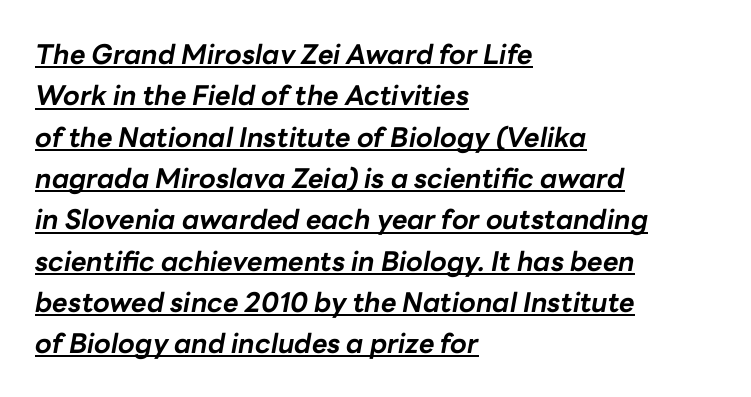
The image shows 27 px bold type, italic (leaning right); set left-aligned, normal line spacing (1.53x), normal letter spacing, underlined.
